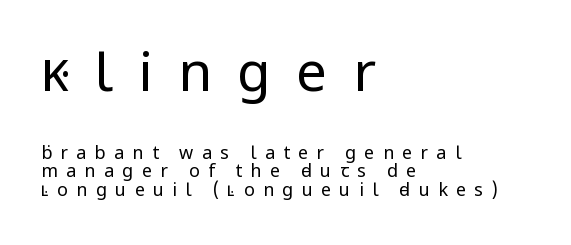
{"serif": "no", "italic": "no", "bold": "no", "weight": "regular", "width": "normal", "stroke_contrast": "low", "x_height": "medium", "monospaced": "no", "underline": "no", "align": "left", "line_spacing": "tight", "line_spacing_ratio": 1.03, "letter_spacing": "wide", "letter_spacing_em": 0.46, "larger_block": "first", "size_ratio": 3.06, "glyph_px": 55}
